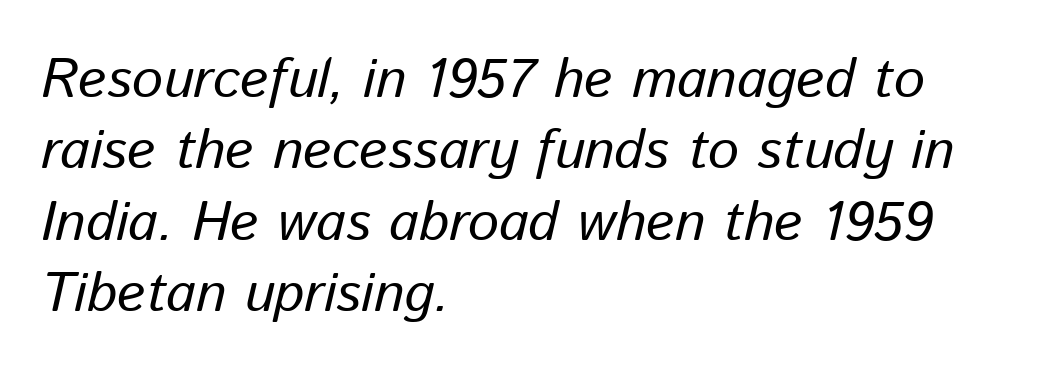
{"italic": "yes", "lean": "right", "slant_degrees": 13, "width": "normal", "stroke_contrast": "low", "x_height": "medium", "monospaced": "no", "underline": "no", "align": "left", "line_spacing": "normal", "line_spacing_ratio": 1.3, "letter_spacing": "normal", "letter_spacing_em": 0.0, "glyph_px": 55}
